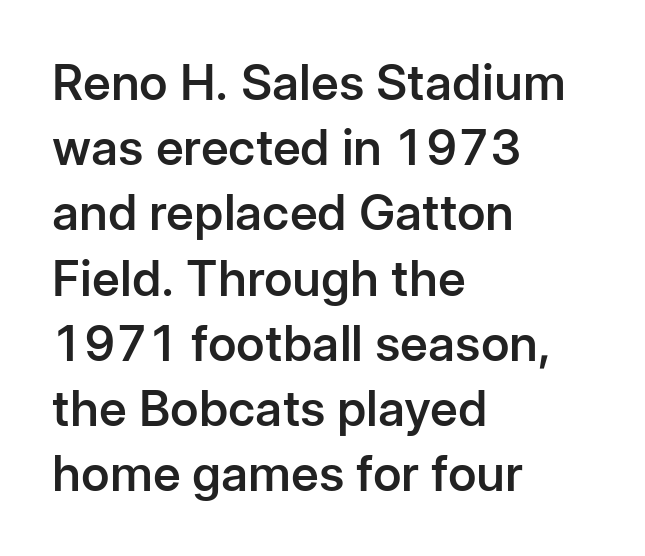
The image shows 49 px semibold sans-serif type, upright; set left-aligned, normal line spacing (1.33x), normal letter spacing, not underlined; low stroke contrast and a medium x-height.
